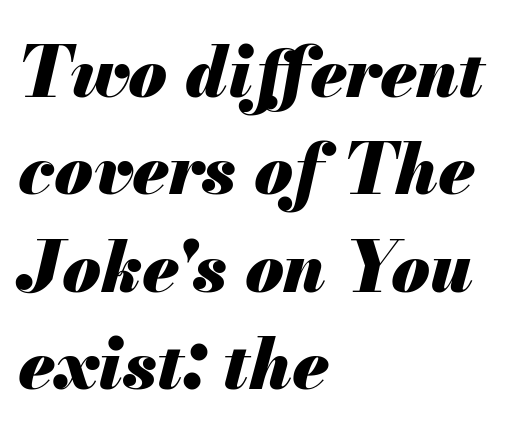
Q: Is the text bold? A: Yes.
Q: Is the text italic (slanted)? A: Yes, it leans right by about 13 degrees.
Q: Is the text underlined? A: No.
Q: How is the paragraph aligned? A: Left-aligned.
Q: Is the spacing between letters normal or unusually wide? A: Normal.
Q: Is the spacing between lines tight, normal or loose? A: Normal.
Q: Width (condensed, normal, or wide)? A: Normal.
Q: Stroke contrast? A: Medium.
Q: x-height? A: Small.
Q: Monospaced? A: No.
